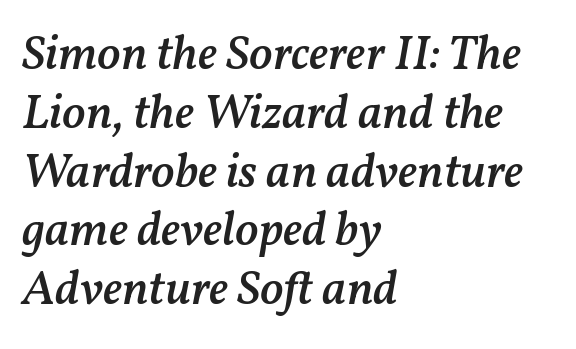
{"italic": "yes", "lean": "right", "slant_degrees": 11, "bold": "semi", "weight": "semibold", "width": "normal", "stroke_contrast": "medium", "x_height": "medium", "monospaced": "no", "underline": "no", "align": "left", "line_spacing_ratio": 1.2, "letter_spacing": "normal", "letter_spacing_em": 0.0, "glyph_px": 49}
